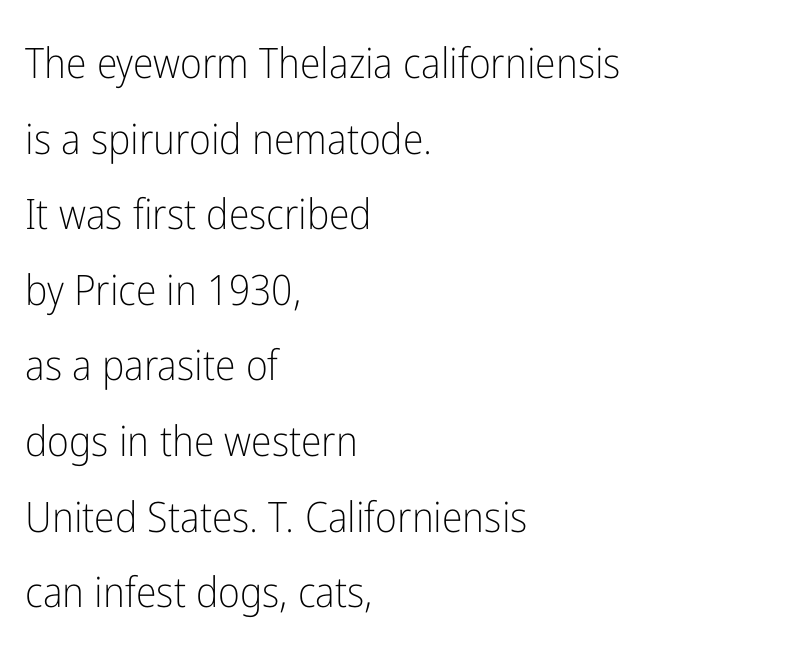
Are there feet on the stems? There aren't — it's a sans. The rag falls on the right side of this text block. Nobody drew a line under any word here. Looks like regular typesetting: each glyph gets only the width it needs.
